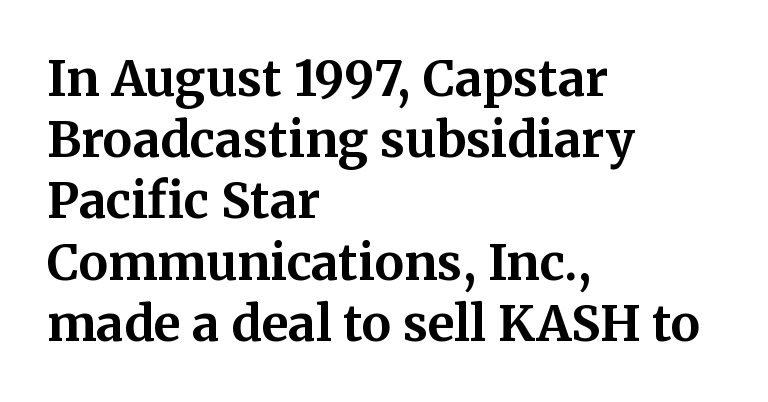
Q: Is the text bold? A: Yes.
Q: Is the text italic (slanted)? A: No, it is upright.
Q: Is the typeface a serif or a sans-serif typeface? A: Serif.
Q: Is the text underlined? A: No.
Q: How is the paragraph aligned? A: Left-aligned.
Q: Is the spacing between letters normal or unusually wide? A: Normal.
Q: Is the spacing between lines tight, normal or loose? A: Normal.
Q: Width (condensed, normal, or wide)? A: Normal.
Q: Stroke contrast? A: Medium.
Q: x-height? A: Medium.
Q: Monospaced? A: No.
